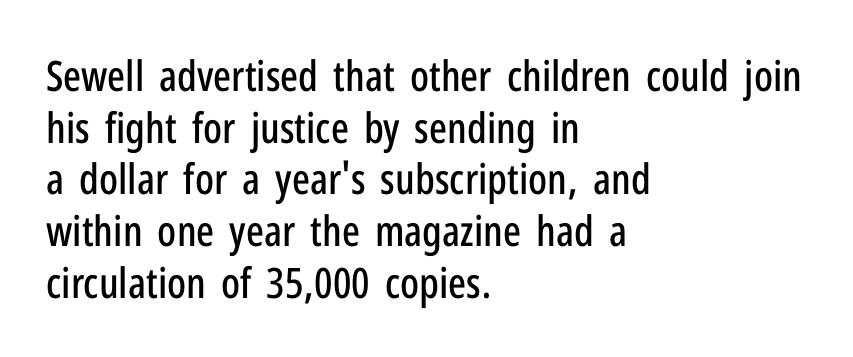
Q: Is the text italic (slanted)? A: No, it is upright.
Q: Is the typeface a serif or a sans-serif typeface? A: Sans-serif.
Q: Is the text underlined? A: No.
Q: How is the paragraph aligned? A: Left-aligned.
Q: Is the spacing between letters normal or unusually wide? A: Normal.
Q: Width (condensed, normal, or wide)? A: Condensed.
Q: Stroke contrast? A: Low.
Q: x-height? A: Medium.
Q: Monospaced? A: No.
